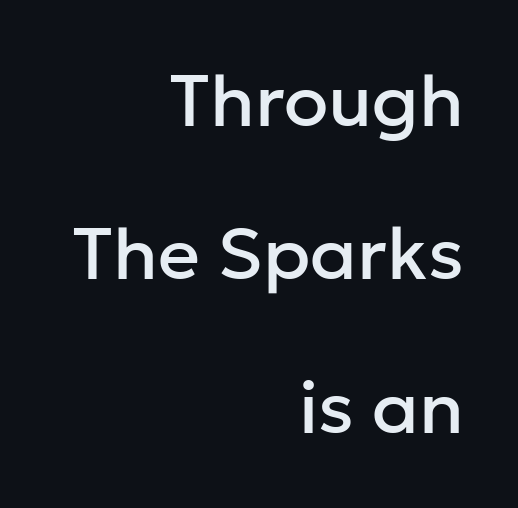
Q: Is the text italic (slanted)? A: No, it is upright.
Q: Is the typeface a serif or a sans-serif typeface? A: Sans-serif.
Q: Is the text underlined? A: No.
Q: How is the paragraph aligned? A: Right-aligned.
Q: Is the spacing between letters normal or unusually wide? A: Normal.
Q: Is the spacing between lines tight, normal or loose? A: Loose.
Q: Width (condensed, normal, or wide)? A: Normal.
Q: Stroke contrast? A: Low.
Q: x-height? A: Medium.
Q: Monospaced? A: No.
